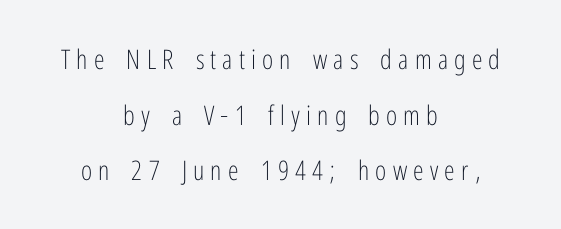
{"italic": "no", "bold": "no", "underline": "no", "align": "center", "line_spacing": "loose", "line_spacing_ratio": 2.06, "letter_spacing": "wide", "letter_spacing_em": 0.23, "glyph_px": 27}
